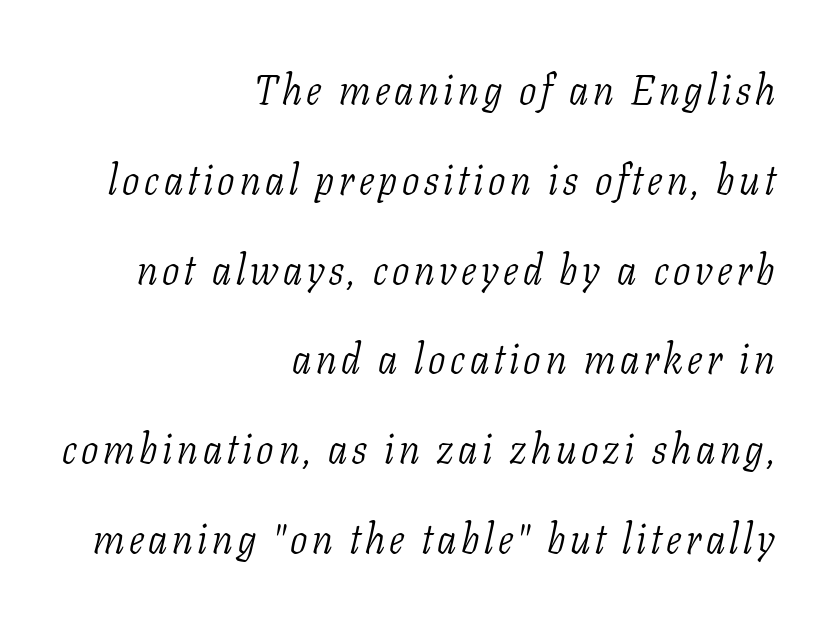
The image shows 41 px light, condensed serif type, italic (leaning right); set right-aligned, loose line spacing (2.19x), not underlined; low stroke contrast and a medium x-height.
